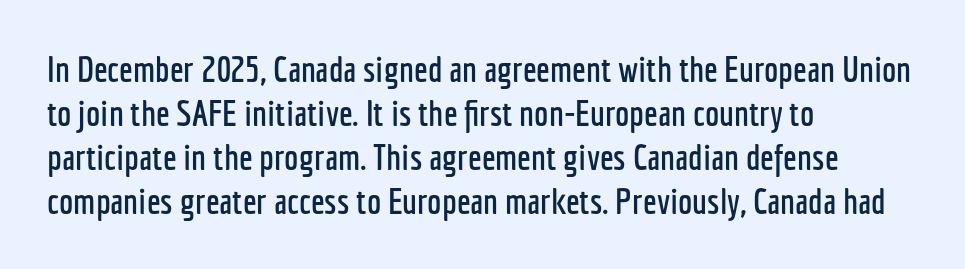
{"serif": "no", "italic": "no", "width": "condensed", "stroke_contrast": "low", "x_height": "medium", "monospaced": "no", "underline": "no", "align": "left", "line_spacing_ratio": 1.22, "letter_spacing": "normal", "letter_spacing_em": 0.0, "glyph_px": 36}
